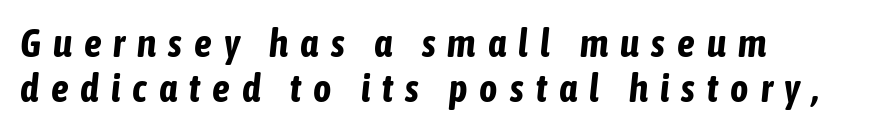
Note the varied advance widths — an 'i' is clearly narrower than an 'm'. Emphasis-style slanted type is in use. Students, this is bold: see how much ink each stroke carries. Leftover space on each line is placed entirely after the last word.
